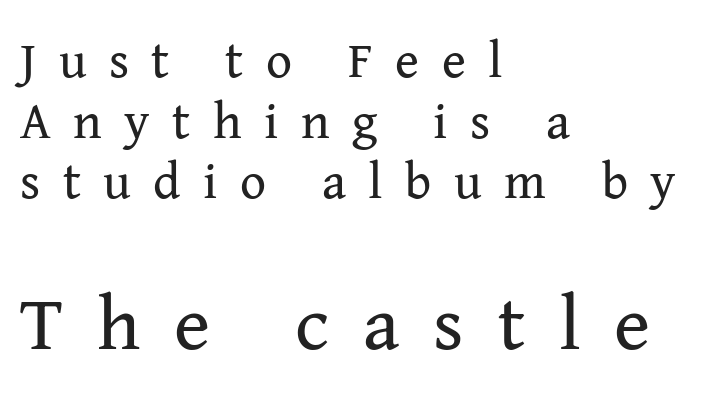
{"serif": "yes", "italic": "no", "bold": "no", "weight": "regular", "width": "normal", "stroke_contrast": "medium", "x_height": "medium", "monospaced": "no", "underline": "no", "align": "left", "line_spacing_ratio": 1.19, "letter_spacing": "wide", "letter_spacing_em": 0.44, "larger_block": "second", "size_ratio": 1.51, "glyph_px": 77}
